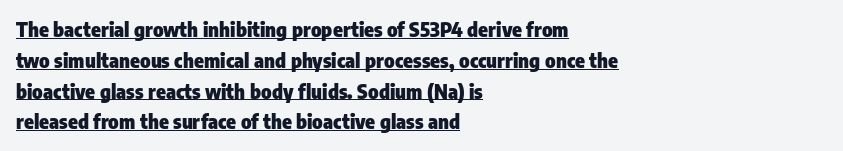
The characters look thick and weighty, a clear bold. Leftover space on each line is placed entirely after the last word. The lines sit at an ordinary, default distance from one another. Notice how a bar underscores the lettering throughout.
